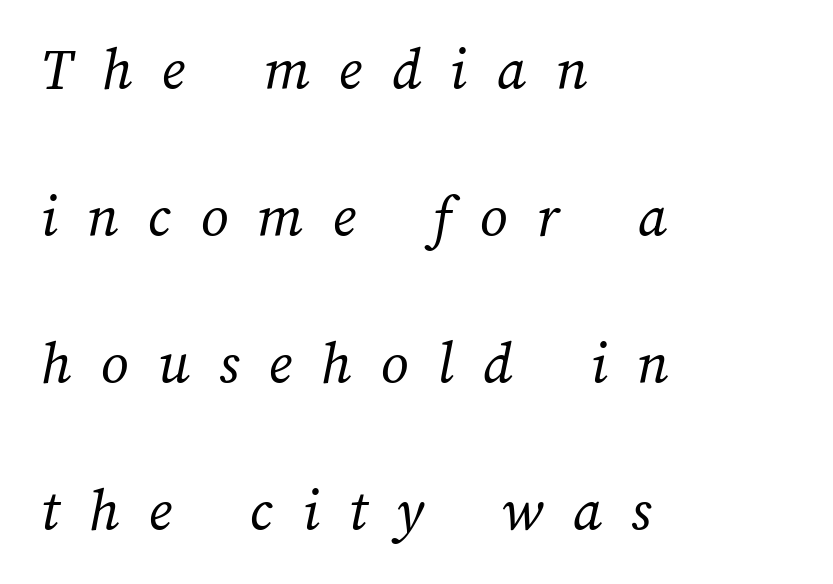
Q: Is the text bold? A: No.
Q: Is the text underlined? A: No.
Q: How is the paragraph aligned? A: Left-aligned.
Q: Is the spacing between letters normal or unusually wide? A: Unusually wide.
Q: Is the spacing between lines tight, normal or loose? A: Loose.
Q: Width (condensed, normal, or wide)? A: Normal.
Q: Stroke contrast? A: Medium.
Q: x-height? A: Medium.
Q: Monospaced? A: No.
